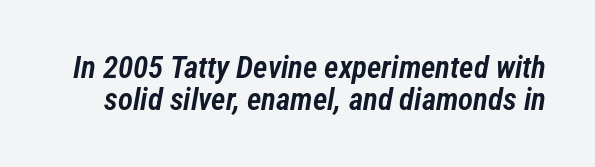
Q: Is the text bold? A: Semi-bold.
Q: Is the text italic (slanted)? A: Yes, it leans right by about 12 degrees.
Q: Is the text underlined? A: No.
Q: Is the spacing between letters normal or unusually wide? A: Normal.
Q: Is the spacing between lines tight, normal or loose? A: Tight.
Q: Width (condensed, normal, or wide)? A: Condensed.
Q: Stroke contrast? A: Low.
Q: x-height? A: Medium.
Q: Monospaced? A: No.
